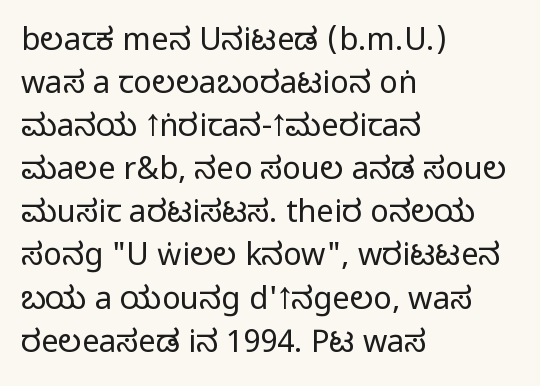
The image shows 31 px regular-weight, condensed sans-serif type, upright; set left-aligned, normal line spacing (1.39x), normal letter spacing, not underlined; low stroke contrast and a large x-height.
